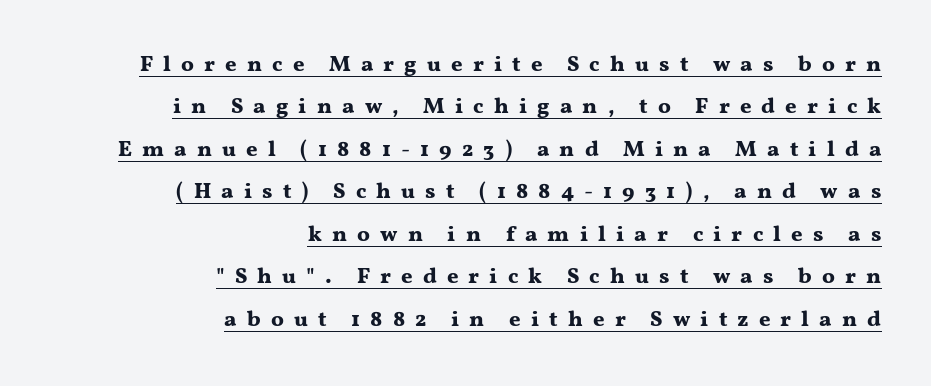
{"italic": "no", "bold": "yes", "underline": "yes", "align": "right", "line_spacing": "loose", "line_spacing_ratio": 1.93, "letter_spacing": "wide", "letter_spacing_em": 0.46, "glyph_px": 22}
